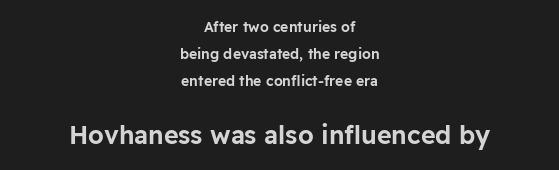
The image shows 25 px text type, upright; set centered, loose line spacing (1.93x), normal letter spacing, not underlined; the second (bottom) block is 1.79x larger.
